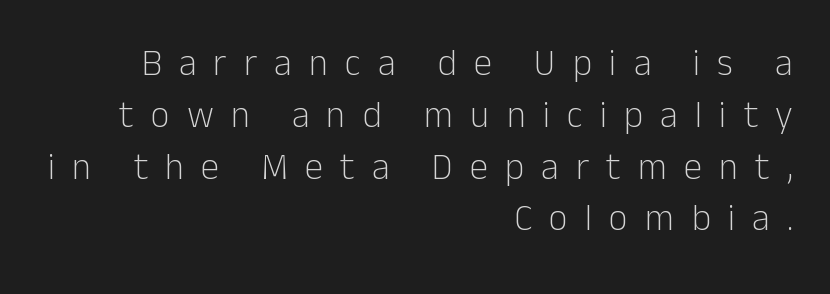
The image shows 37 px light sans-serif type, upright; set right-aligned, normal line spacing (1.4x), unusually wide letter spacing (+0.46 em), not underlined; low stroke contrast and a medium x-height.
